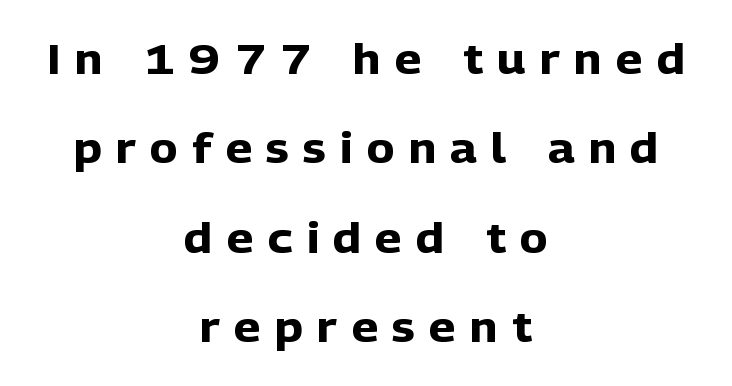
If you drew a line through each stem, it would be perfectly vertical. Classification — sans serif. Loose tracking; the words dissolve into strings of separated letters. Spacing verdict: proportional, widths tailored to each character.
